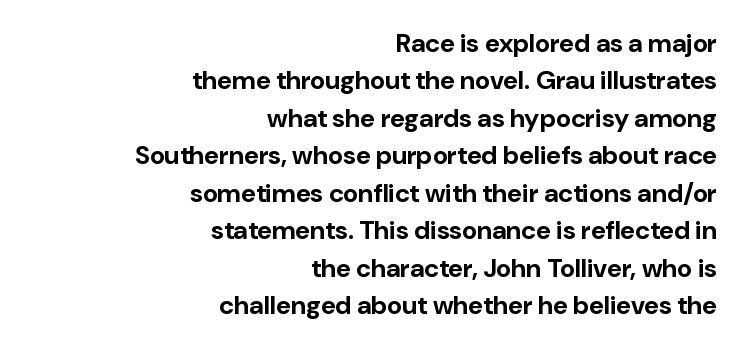
Q: Is the text bold? A: Yes.
Q: Is the text italic (slanted)? A: No, it is upright.
Q: Is the text underlined? A: No.
Q: How is the paragraph aligned? A: Right-aligned.
Q: Is the spacing between letters normal or unusually wide? A: Normal.
Q: Is the spacing between lines tight, normal or loose? A: Normal.
